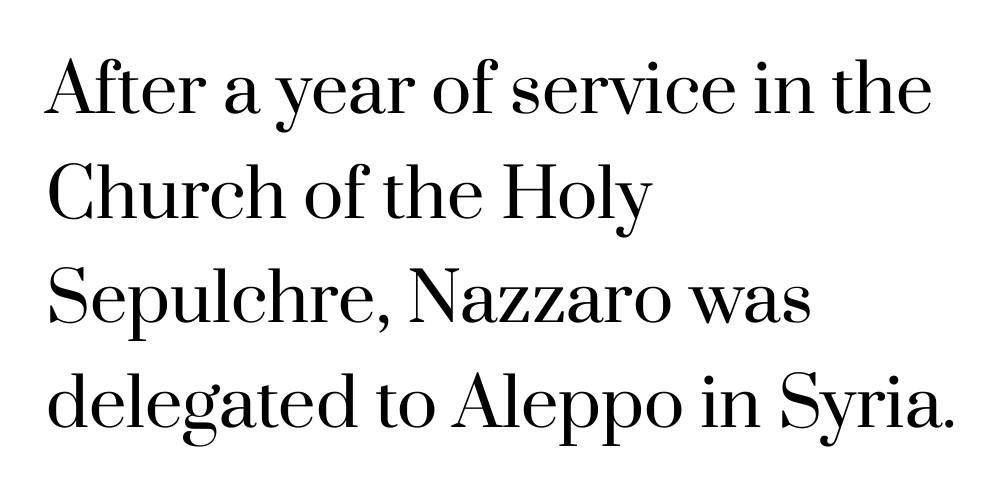
The image shows 67 px regular-weight serif type, upright; set left-aligned, normal line spacing (1.56x), normal letter spacing, not underlined; high stroke contrast and a small x-height.
